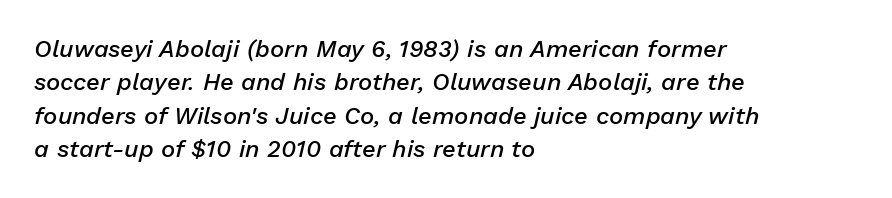
Does the leading feel generous? No, just average. Letters rest on an invisible, unmarked baseline. Set as a demibold, roughly 600 on the weight scale. Observe the lean: these are italic letterforms.
